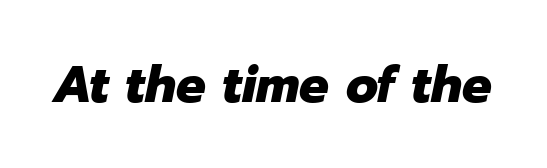
You can tell it's italic because the verticals aren't actually vertical. Tracking value appears to be zero — textbook default spacing. These lines are rendered in a variable-pitch font. Rule under the text: the space is simply empty.
